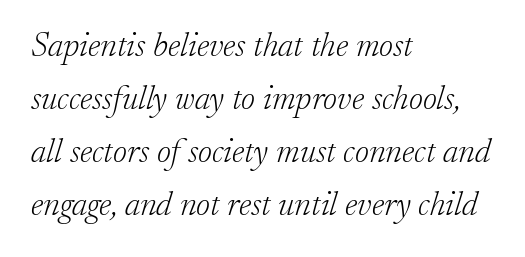
{"serif": "yes", "italic": "yes", "lean": "right", "slant_degrees": 17, "bold": "no", "weight": "light", "width": "normal", "stroke_contrast": "low", "x_height": "small", "monospaced": "no", "underline": "no", "align": "left", "line_spacing": "normal", "line_spacing_ratio": 1.56, "letter_spacing": "normal", "letter_spacing_em": 0.0, "glyph_px": 34}
